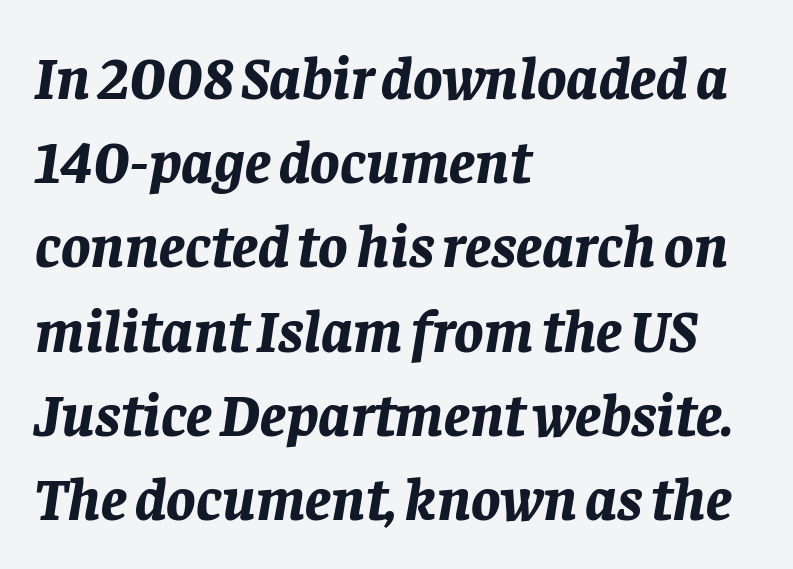
Q: Is the text bold? A: Yes.
Q: Is the text italic (slanted)? A: Yes, it leans right by about 8 degrees.
Q: Is the text underlined? A: No.
Q: How is the paragraph aligned? A: Left-aligned.
Q: Is the spacing between letters normal or unusually wide? A: Normal.
Q: Is the spacing between lines tight, normal or loose? A: Normal.
Q: Width (condensed, normal, or wide)? A: Normal.
Q: Stroke contrast? A: Low.
Q: x-height? A: Large.
Q: Monospaced? A: No.
